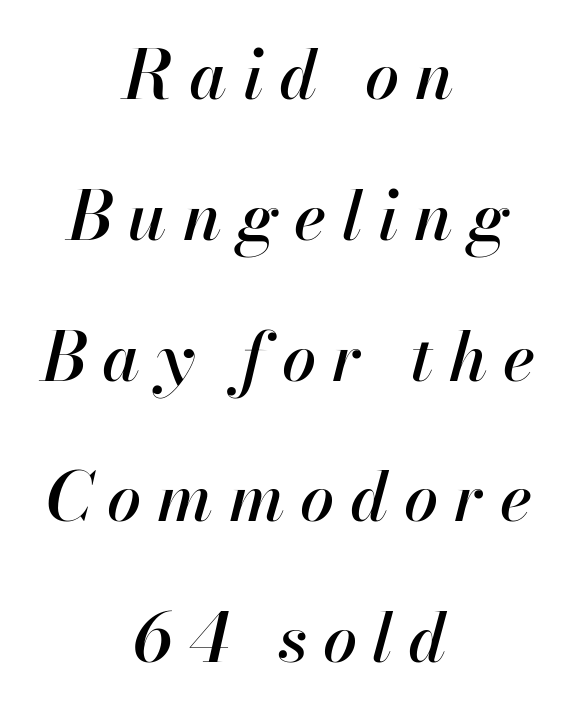
{"italic": "yes", "lean": "right", "slant_degrees": 13, "width": "normal", "stroke_contrast": "high", "x_height": "small", "monospaced": "no", "underline": "no", "align": "center", "line_spacing": "loose", "line_spacing_ratio": 2.07, "letter_spacing": "wide", "letter_spacing_em": 0.23, "glyph_px": 68}
